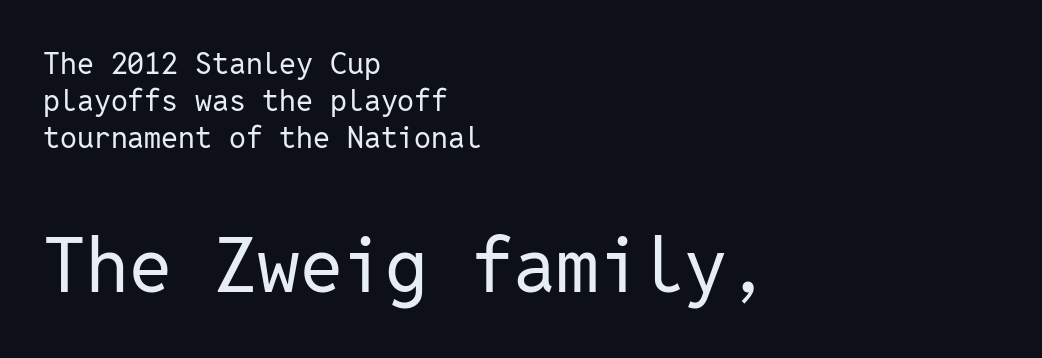
{"serif": "no", "italic": "no", "bold": "no", "weight": "regular", "width": "normal", "stroke_contrast": "low", "x_height": "medium", "monospaced": "yes", "underline": "no", "align": "left", "line_spacing_ratio": 1.24, "letter_spacing": "normal", "letter_spacing_em": 0.0, "larger_block": "second", "size_ratio": 2.53, "glyph_px": 76}
